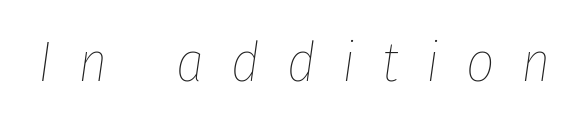
Q: Is the text bold? A: No.
Q: Is the text italic (slanted)? A: Yes, it leans right by about 8 degrees.
Q: Is the text underlined? A: No.
Q: Is the spacing between letters normal or unusually wide? A: Unusually wide.
Q: Width (condensed, normal, or wide)? A: Condensed.
Q: Stroke contrast? A: Low.
Q: x-height? A: Medium.
Q: Monospaced? A: No.
